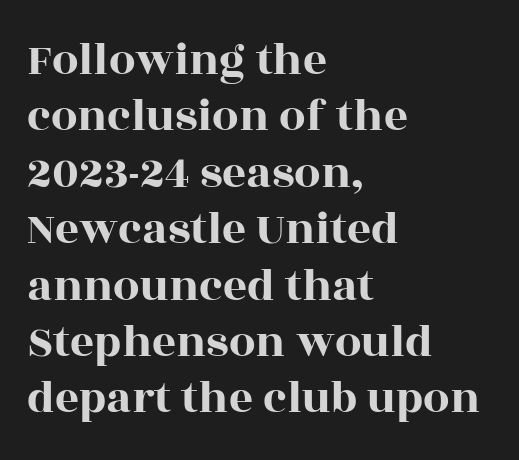
Q: Is the text italic (slanted)? A: No, it is upright.
Q: Is the typeface a serif or a sans-serif typeface? A: Serif.
Q: Is the text underlined? A: No.
Q: How is the paragraph aligned? A: Left-aligned.
Q: Is the spacing between letters normal or unusually wide? A: Normal.
Q: Width (condensed, normal, or wide)? A: Wide.
Q: x-height? A: Large.
Q: Monospaced? A: No.
